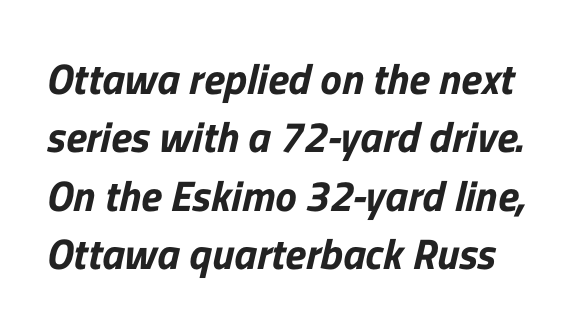
The image shows 43 px sans-serif type; set normal line spacing (1.36x), normal letter spacing, not underlined; low stroke contrast and a medium x-height.
